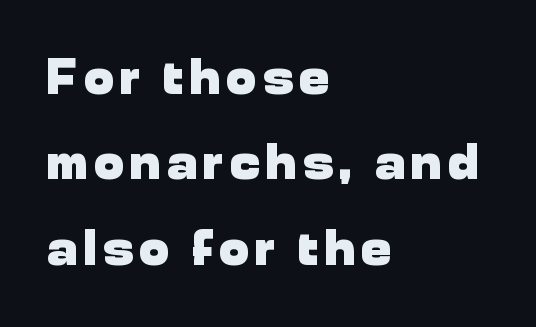
The image shows 50 px heavy sans-serif type, upright; set left-aligned, line spacing 1.71x, not underlined; low stroke contrast and a medium x-height.
